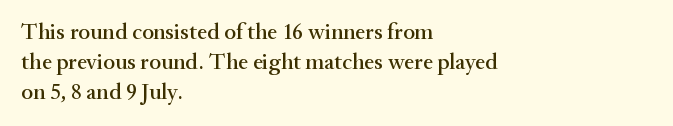
{"italic": "no", "underline": "no", "align": "left", "line_spacing": "normal", "line_spacing_ratio": 1.3, "letter_spacing": "normal", "letter_spacing_em": 0.0, "glyph_px": 23}
